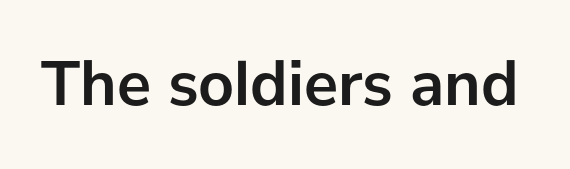
The image shows 64 px semibold sans-serif type, upright; set normal letter spacing, not underlined; low stroke contrast and a medium x-height.
